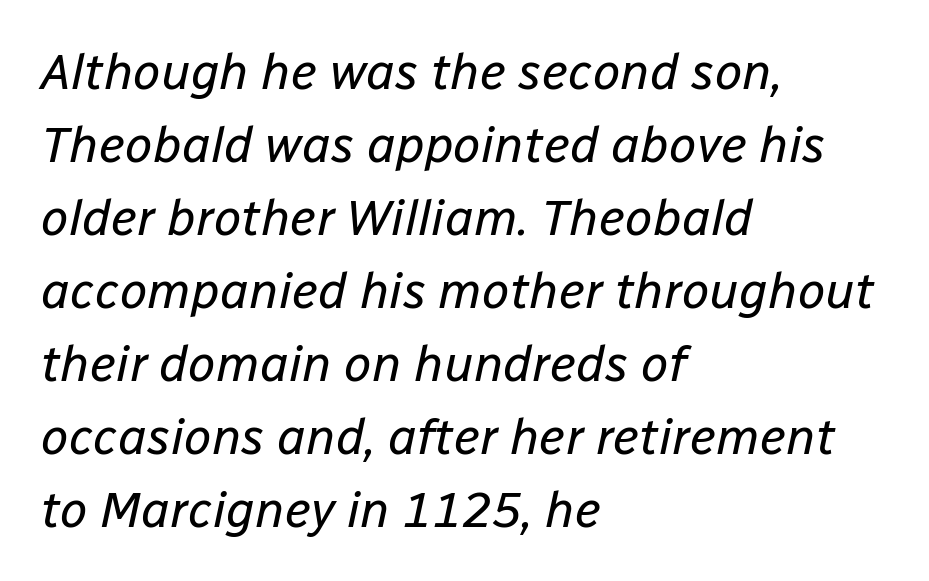
{"italic": "yes", "lean": "right", "slant_degrees": 12, "bold": "no", "weight": "regular", "width": "normal", "stroke_contrast": "low", "x_height": "medium", "monospaced": "no", "underline": "no", "align": "left", "line_spacing": "normal", "line_spacing_ratio": 1.46, "letter_spacing": "normal", "letter_spacing_em": 0.0, "glyph_px": 50}
